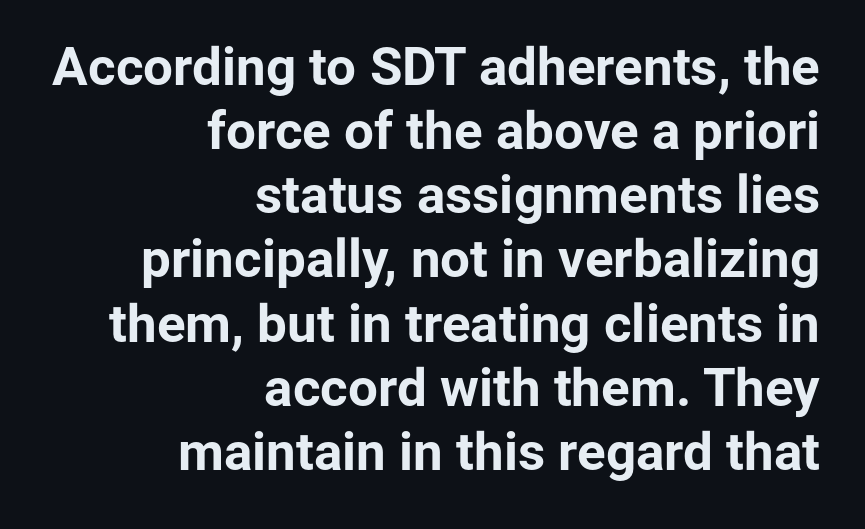
Q: Is the text bold? A: Yes.
Q: Is the text italic (slanted)? A: No, it is upright.
Q: Is the typeface a serif or a sans-serif typeface? A: Sans-serif.
Q: Is the text underlined? A: No.
Q: How is the paragraph aligned? A: Right-aligned.
Q: Is the spacing between letters normal or unusually wide? A: Normal.
Q: Width (condensed, normal, or wide)? A: Normal.
Q: Stroke contrast? A: Low.
Q: x-height? A: Medium.
Q: Monospaced? A: No.
